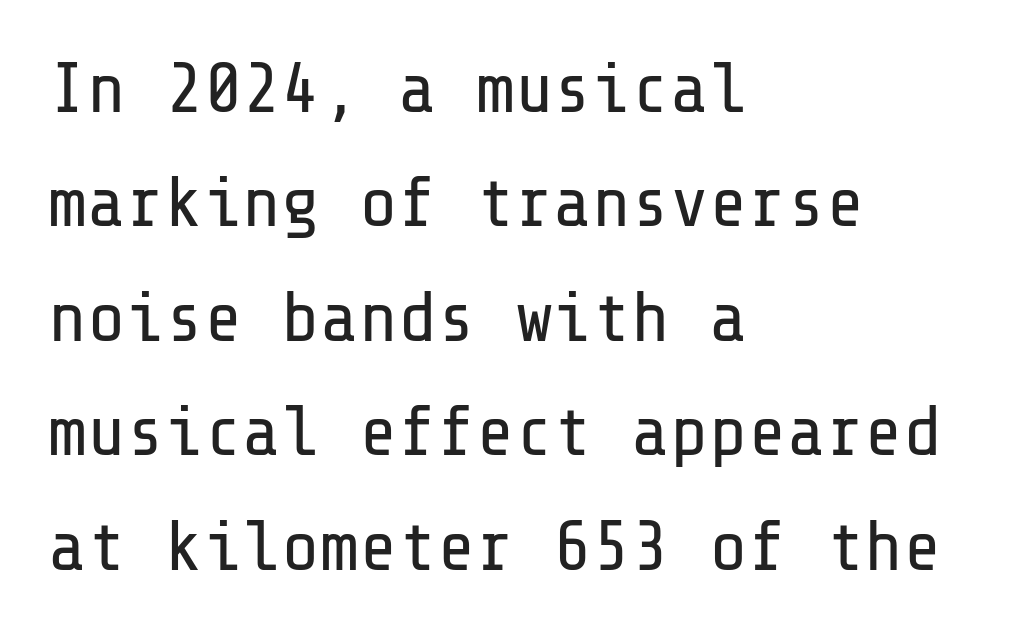
Q: Is the text bold? A: No.
Q: Is the text italic (slanted)? A: No, it is upright.
Q: Is the typeface a serif or a sans-serif typeface? A: Sans-serif.
Q: Is the text underlined? A: No.
Q: How is the paragraph aligned? A: Left-aligned.
Q: Is the spacing between letters normal or unusually wide? A: Normal.
Q: Is the spacing between lines tight, normal or loose? A: Normal.
Q: Width (condensed, normal, or wide)? A: Normal.
Q: Stroke contrast? A: Low.
Q: x-height? A: Medium.
